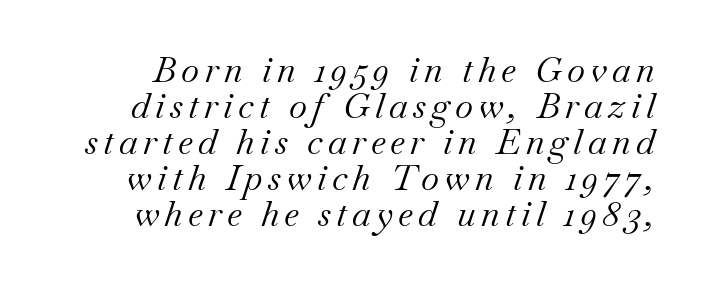
The passage shown is typed in a proportional face where columns would drift. Honestly, there is no underline to notice here at all. Stems and bowls with no extra thickness — not bold. Tall strokes in this sample are angled rather than plumb. This sample trades vertical openness for compactness between lines.
